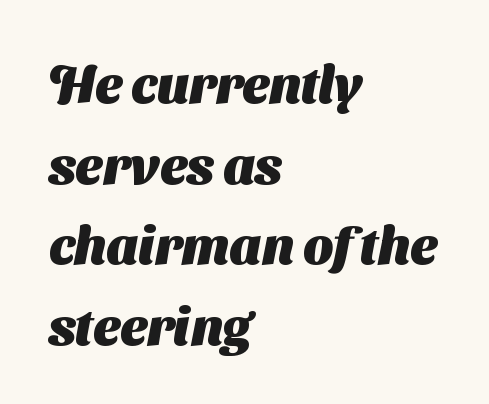
{"serif": "no", "bold": "yes", "weight": "heavy", "width": "normal", "stroke_contrast": "medium", "x_height": "medium", "monospaced": "no", "underline": "no", "align": "left", "line_spacing": "normal", "line_spacing_ratio": 1.55, "letter_spacing": "normal", "letter_spacing_em": 0.0, "glyph_px": 52}
